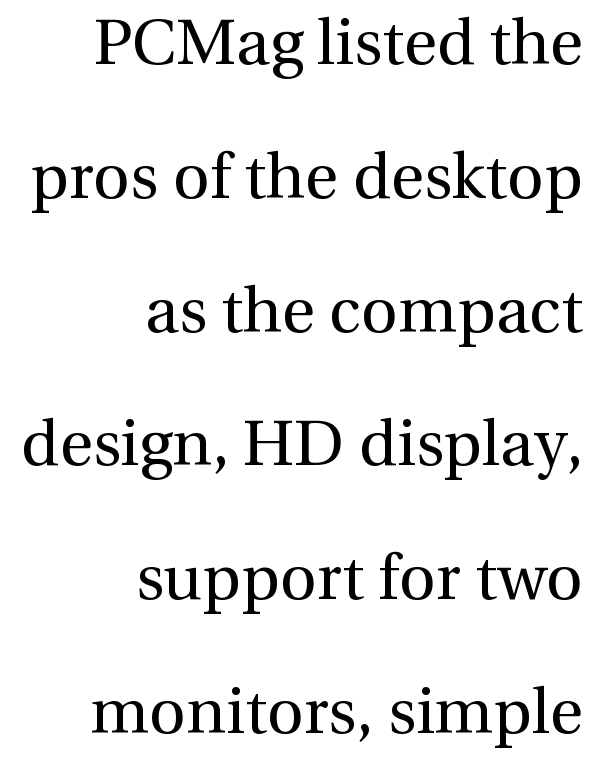
The image shows 64 px regular-weight serif type, upright; set right-aligned, loose line spacing (2.09x), normal letter spacing, not underlined; a medium x-height.
